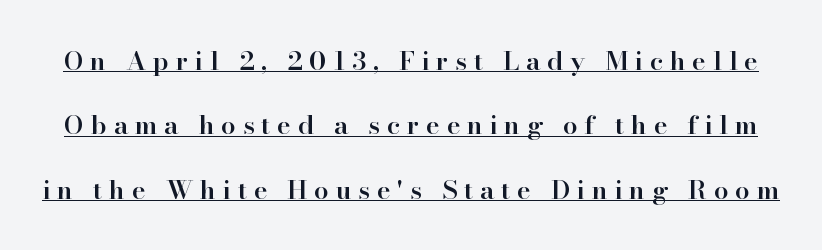
Q: Is the text bold? A: Semi-bold.
Q: Is the text italic (slanted)? A: No, it is upright.
Q: Is the text underlined? A: Yes.
Q: Is the spacing between letters normal or unusually wide? A: Unusually wide.
Q: Is the spacing between lines tight, normal or loose? A: Loose.
